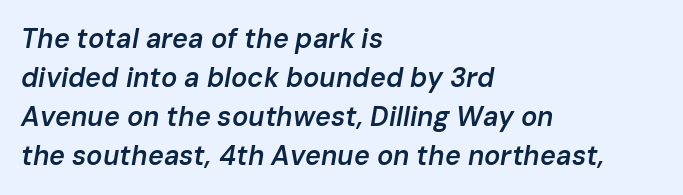
{"italic": "yes", "lean": "right", "slant_degrees": 10, "bold": "semi", "underline": "no", "align": "left", "line_spacing": "normal", "line_spacing_ratio": 1.44, "letter_spacing": "normal", "letter_spacing_em": 0.0, "glyph_px": 27}
